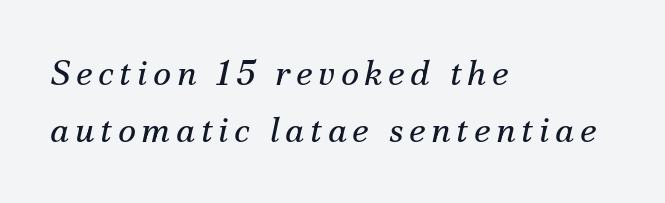
The compositor pushed each line to the left boundary. Plain, unruled lines of type. The text carries the slant typical of an italic or oblique font. Is there much room between lines? A standard amount, neither cramped nor airy.
